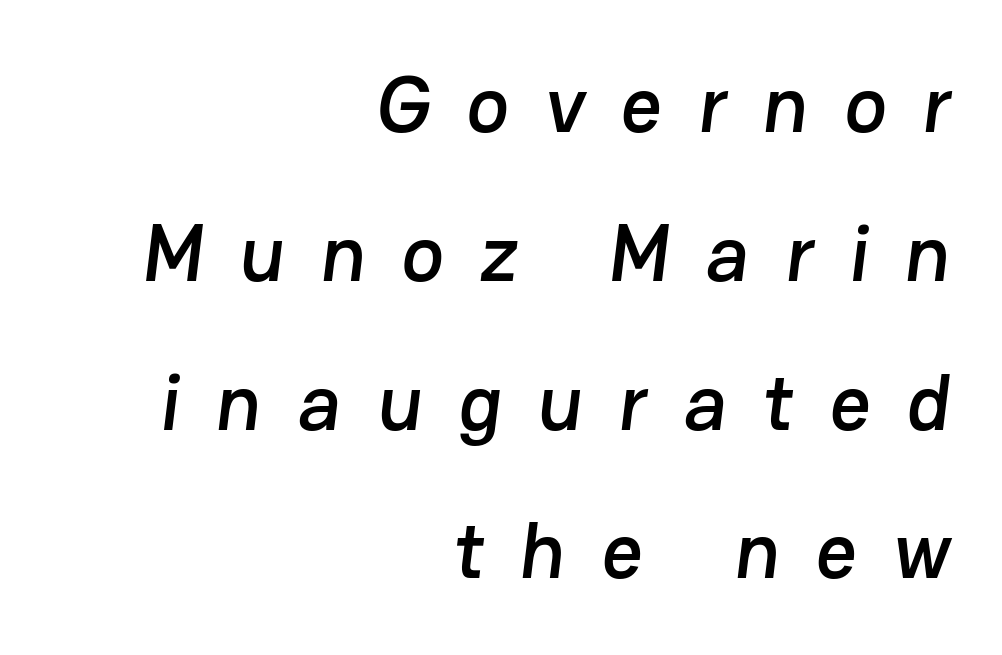
The image shows 80 px sans-serif type; set right-aligned, line spacing 1.86x, unusually wide letter spacing (+0.45 em), not underlined; low stroke contrast and a medium x-height.
